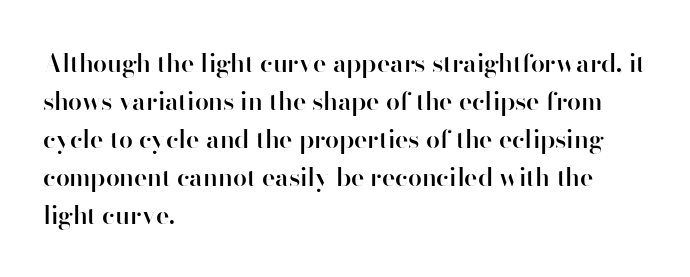
Q: Is the text bold? A: Semi-bold.
Q: Is the text italic (slanted)? A: No, it is upright.
Q: Is the text underlined? A: No.
Q: How is the paragraph aligned? A: Left-aligned.
Q: Is the spacing between letters normal or unusually wide? A: Normal.
Q: Is the spacing between lines tight, normal or loose? A: Normal.
